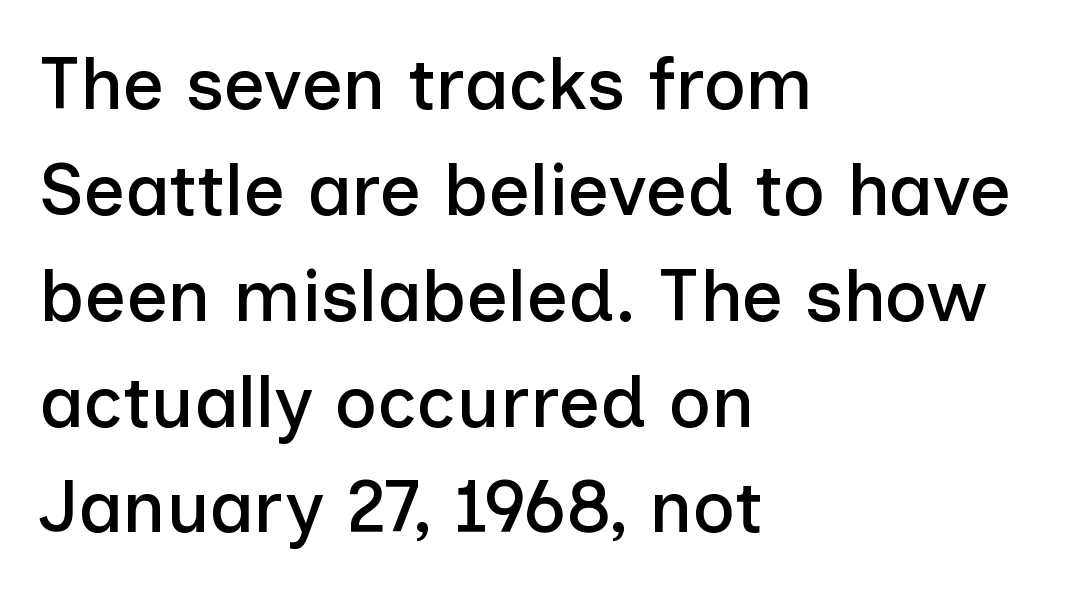
No word sits above an underline. Nobody touched the tracking dial on this one. Is the block centered? No — it sits flush against the left margin. Serifs: no, the terminals of the letterforms are clean. The letters advance in unequal steps, a hallmark of proportional type. If you drew a line through each stem, it would be perfectly vertical.
